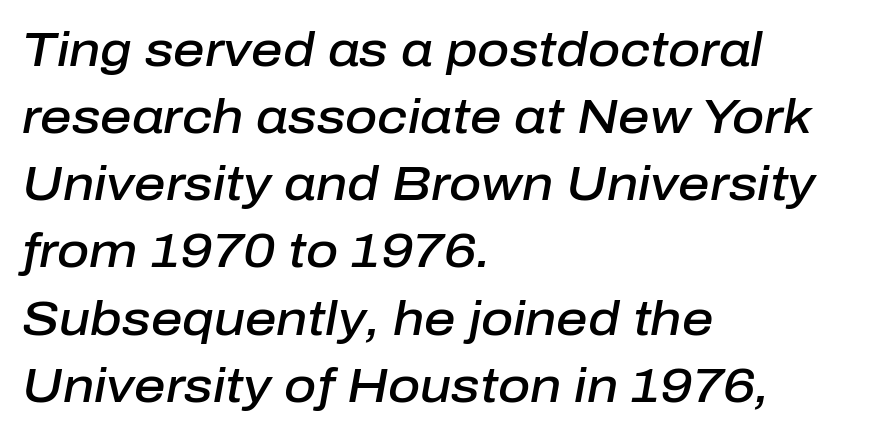
The image shows 49 px semibold type, italic (leaning right); set left-aligned, normal line spacing (1.37x), normal letter spacing, not underlined; low stroke contrast and a medium x-height.
